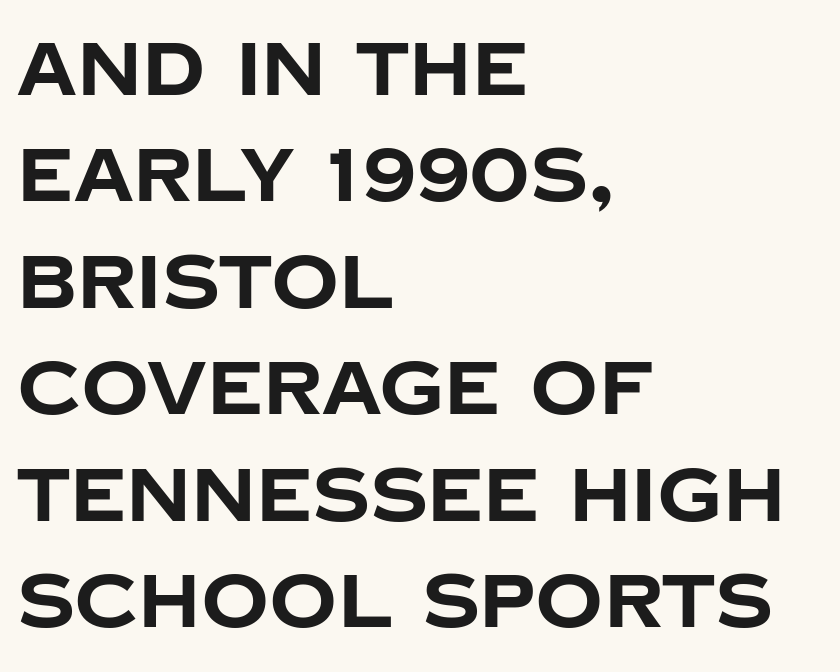
The image shows 75 px bold sans-serif type, upright; set left-aligned, normal line spacing (1.42x), normal letter spacing, not underlined; low stroke contrast and a large x-height.
